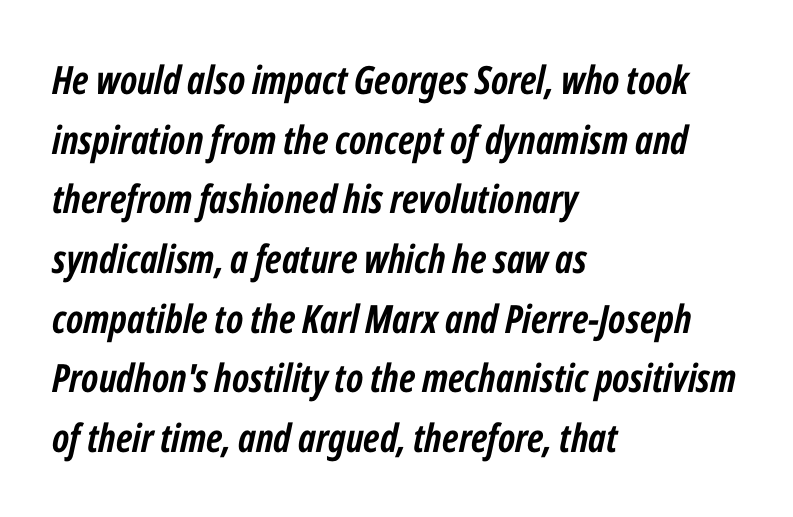
Q: Is the text bold? A: Yes.
Q: Is the text italic (slanted)? A: Yes, it leans right by about 12 degrees.
Q: Is the text underlined? A: No.
Q: How is the paragraph aligned? A: Left-aligned.
Q: Is the spacing between letters normal or unusually wide? A: Normal.
Q: Is the spacing between lines tight, normal or loose? A: Normal.
Q: Width (condensed, normal, or wide)? A: Condensed.
Q: Stroke contrast? A: Low.
Q: x-height? A: Medium.
Q: Monospaced? A: No.
